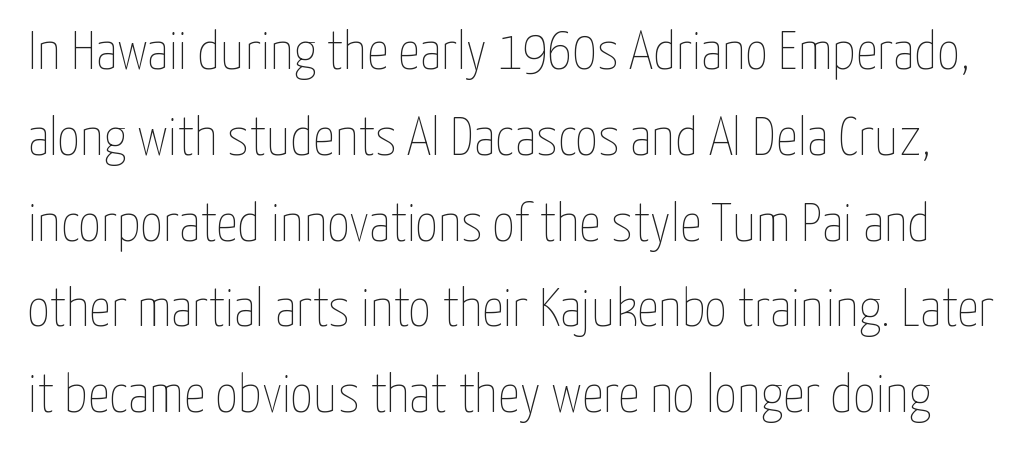
Q: Is the text bold? A: No.
Q: Is the text italic (slanted)? A: No, it is upright.
Q: Is the text underlined? A: No.
Q: Is the spacing between letters normal or unusually wide? A: Normal.
Q: Is the spacing between lines tight, normal or loose? A: Normal.
Q: Width (condensed, normal, or wide)? A: Condensed.
Q: Stroke contrast? A: Low.
Q: x-height? A: Medium.
Q: Monospaced? A: No.
